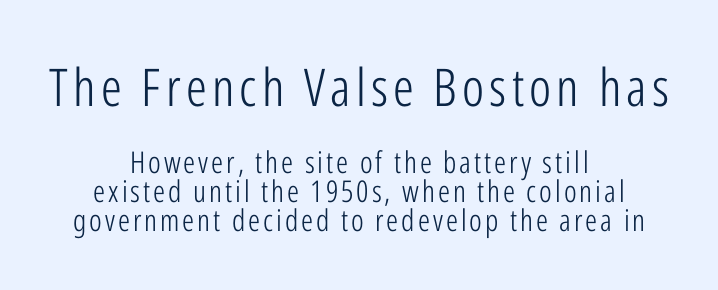
{"serif": "no", "italic": "no", "bold": "no", "weight": "light", "width": "condensed", "stroke_contrast": "low", "x_height": "medium", "monospaced": "no", "underline": "no", "align": "center", "line_spacing": "tight", "line_spacing_ratio": 0.98, "larger_block": "first", "size_ratio": 1.73, "glyph_px": 52}
